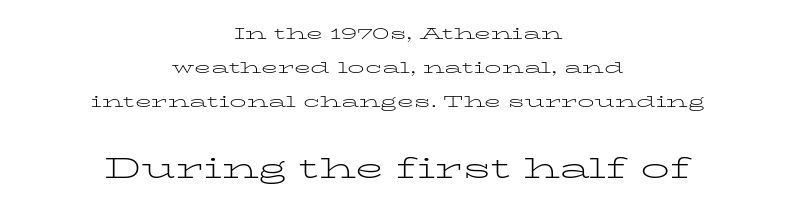
The image shows 29 px light, wide serif type, upright; set centered, loose line spacing (2.01x), normal letter spacing, not underlined; the second (bottom) block is 1.71x larger; low stroke contrast and a medium x-height.
